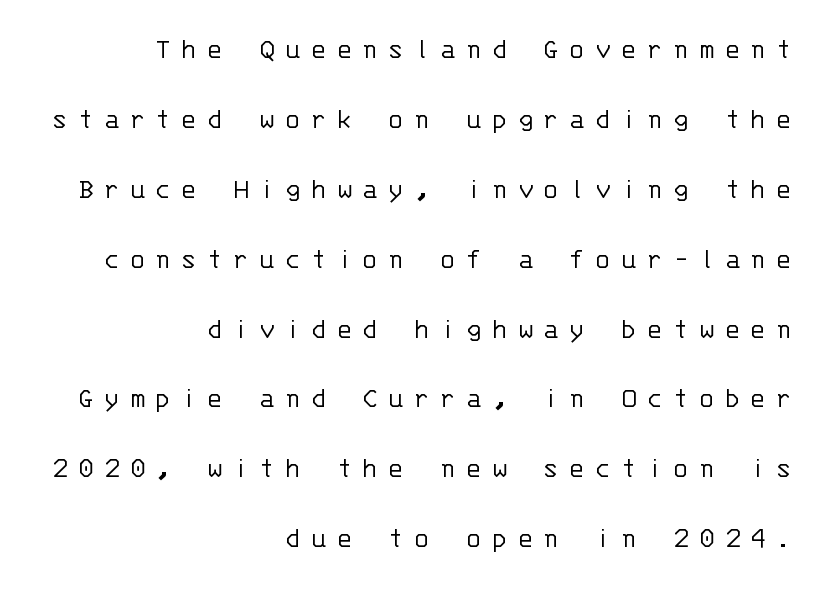
Q: Is the text bold? A: No.
Q: Is the text italic (slanted)? A: No, it is upright.
Q: Is the typeface a serif or a sans-serif typeface? A: Sans-serif.
Q: Is the text underlined? A: No.
Q: How is the paragraph aligned? A: Right-aligned.
Q: Is the spacing between letters normal or unusually wide? A: Unusually wide.
Q: Is the spacing between lines tight, normal or loose? A: Loose.
Q: Width (condensed, normal, or wide)? A: Normal.
Q: Stroke contrast? A: Low.
Q: x-height? A: Large.
Q: Monospaced? A: Yes.
